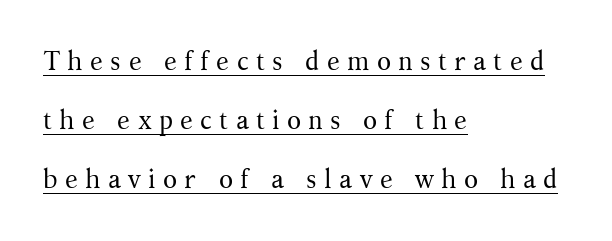
This reads as an unemphasized weight, regular at the heaviest. The font's upright variant was chosen for this text. This rendering widens character spacing well past its baseline value. The rendering uses the underline text-decoration. The rendering anchors every line to the left-hand side.
